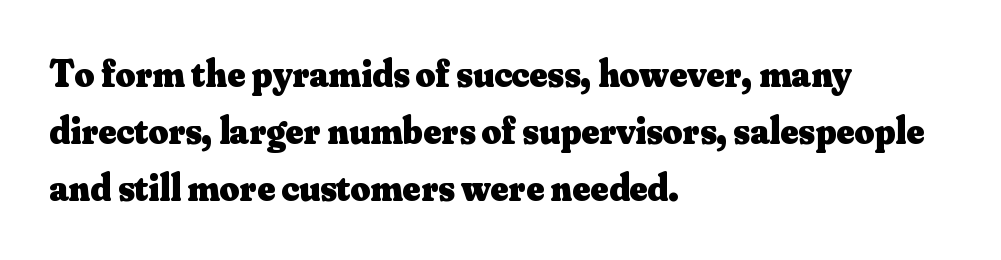
{"serif": "yes", "italic": "no", "bold": "yes", "weight": "heavy", "width": "normal", "stroke_contrast": "medium", "x_height": "small", "monospaced": "no", "underline": "no", "align": "left", "line_spacing": "normal", "line_spacing_ratio": 1.5, "letter_spacing": "normal", "letter_spacing_em": 0.0, "glyph_px": 38}
